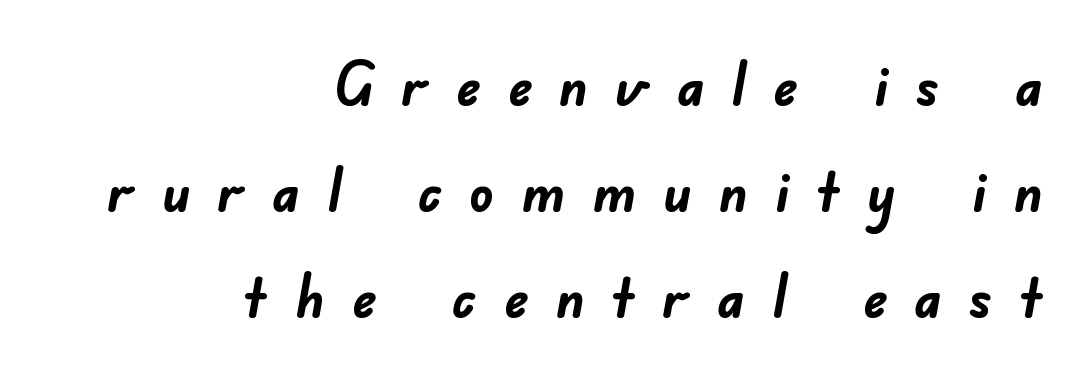
The image shows 61 px semibold sans-serif type; set right-aligned, line spacing 1.74x, unusually wide letter spacing (+0.44 em), not underlined; low stroke contrast and a small x-height.
